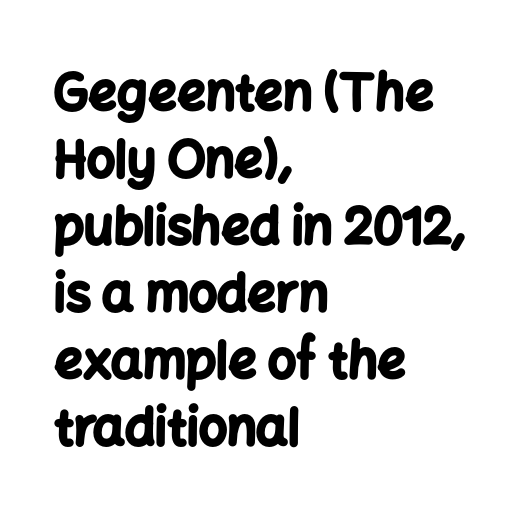
Q: Is the text bold? A: Yes.
Q: Is the text italic (slanted)? A: No, it is upright.
Q: Is the typeface a serif or a sans-serif typeface? A: Sans-serif.
Q: Is the text underlined? A: No.
Q: How is the paragraph aligned? A: Left-aligned.
Q: Is the spacing between letters normal or unusually wide? A: Normal.
Q: Is the spacing between lines tight, normal or loose? A: Normal.
Q: Width (condensed, normal, or wide)? A: Normal.
Q: Stroke contrast? A: Low.
Q: x-height? A: Medium.
Q: Monospaced? A: No.
